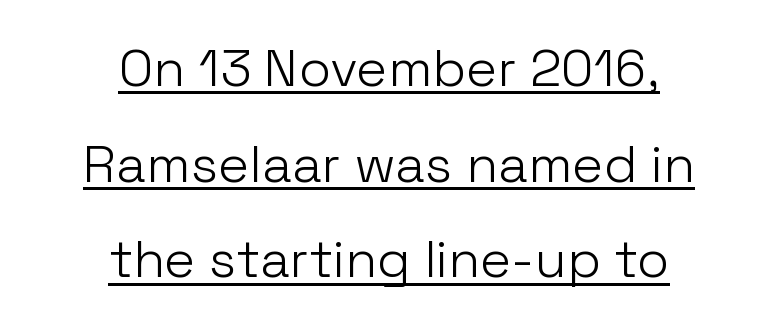
{"serif": "no", "italic": "no", "bold": "no", "weight": "light", "width": "normal", "stroke_contrast": "low", "x_height": "medium", "monospaced": "no", "underline": "yes", "align": "center", "line_spacing_ratio": 1.84, "letter_spacing": "normal", "letter_spacing_em": 0.0, "glyph_px": 52}
